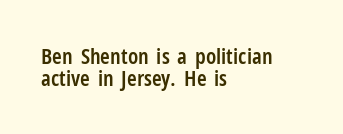
The image shows 22 px text type, upright; set left-aligned, tight line spacing (0.98x), normal letter spacing, not underlined.
